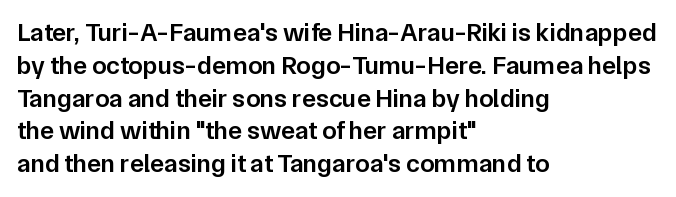
The image shows 26 px text type, upright; set left-aligned, normal line spacing (1.26x), normal letter spacing, not underlined.
